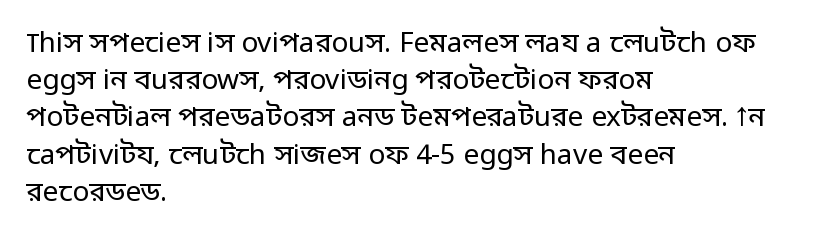
The image shows 28 px regular-weight sans-serif type, upright; set left-aligned, normal line spacing (1.33x), normal letter spacing, not underlined; low stroke contrast and a medium x-height.
